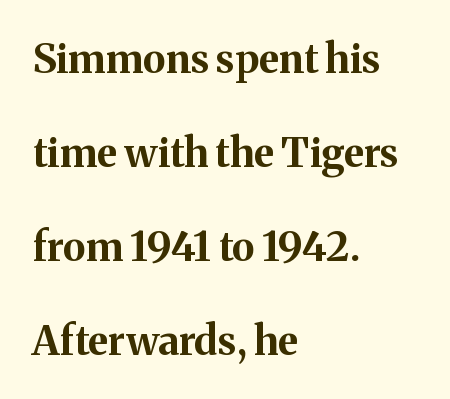
The image shows 40 px bold serif type, upright; set left-aligned, loose line spacing (2.35x), normal letter spacing, not underlined; medium stroke contrast and a medium x-height.
